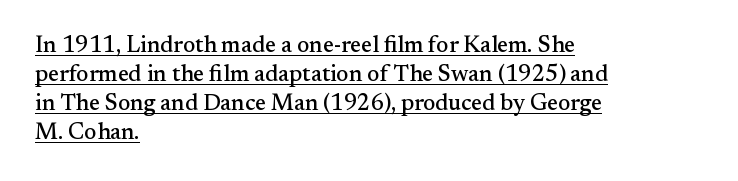
The image shows 23 px text type, upright; set left-aligned, normal line spacing (1.26x), normal letter spacing, underlined.
